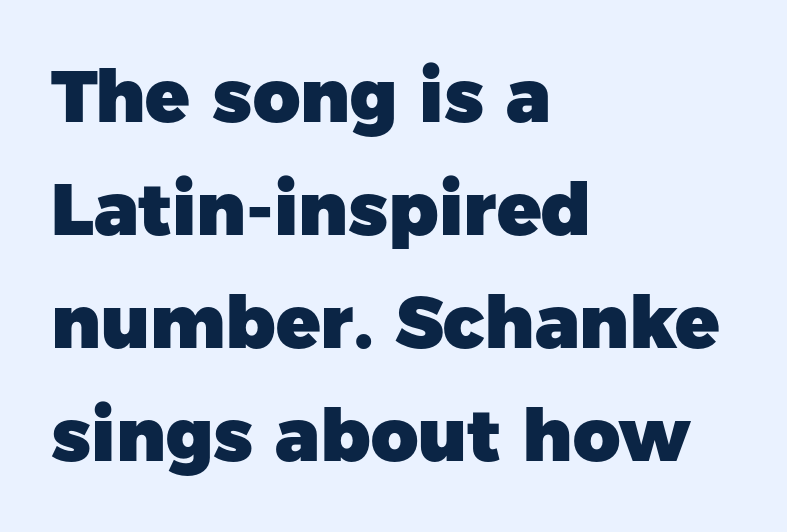
Does the copy run flush right? No — it runs flush left. Underline: absent. Is there any slant? The stems are plumb. Letterform terminals end flat and unadorned throughout the passage.
